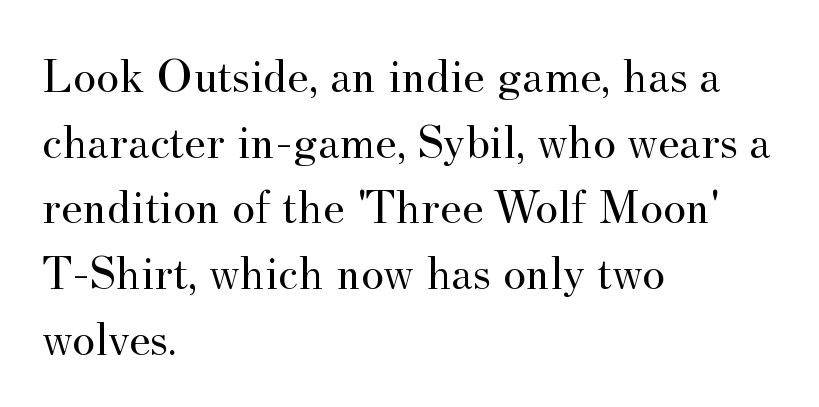
The image shows 49 px regular-weight serif type, upright; set left-aligned, normal line spacing (1.34x), normal letter spacing, not underlined; medium stroke contrast and a small x-height.
